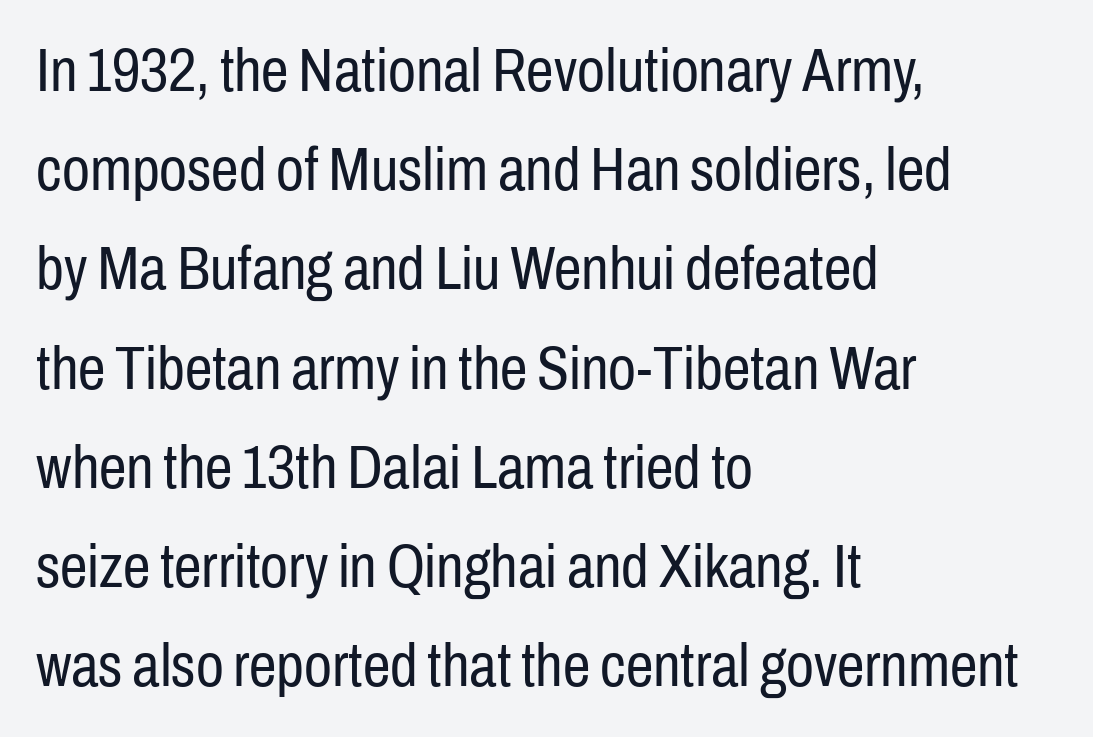
The image shows 62 px regular-weight, condensed sans-serif type, upright; set left-aligned, normal line spacing (1.6x), normal letter spacing, not underlined; low stroke contrast and a medium x-height.
